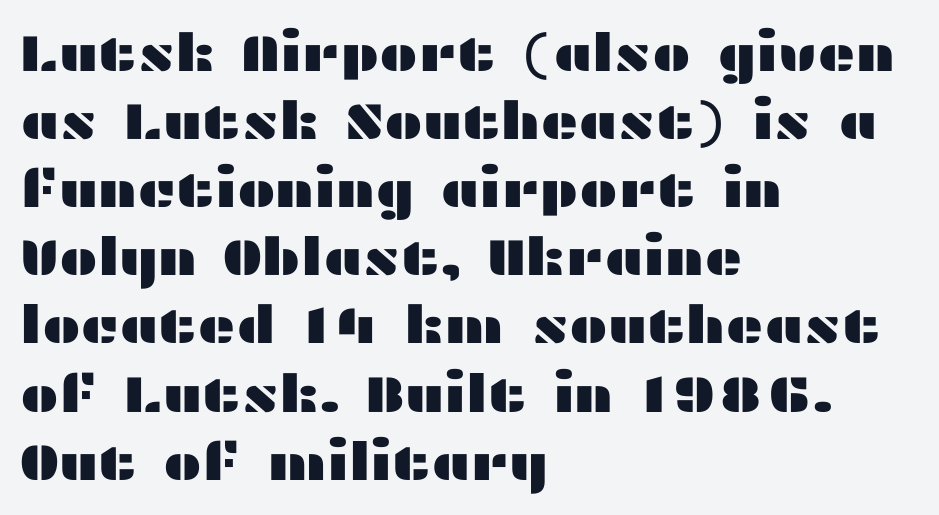
Q: Is the text italic (slanted)? A: No, it is upright.
Q: Is the typeface a serif or a sans-serif typeface? A: Sans-serif.
Q: Is the text underlined? A: No.
Q: How is the paragraph aligned? A: Left-aligned.
Q: Is the spacing between letters normal or unusually wide? A: Normal.
Q: Is the spacing between lines tight, normal or loose? A: Normal.
Q: Width (condensed, normal, or wide)? A: Wide.
Q: Stroke contrast? A: Medium.
Q: x-height? A: Medium.
Q: Monospaced? A: No.
